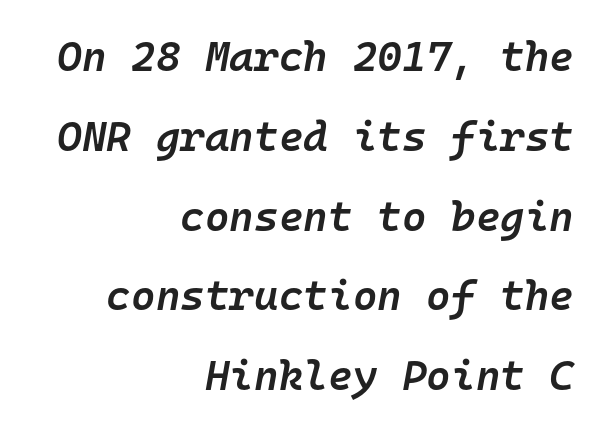
The foot of each line stays bare and open. This rendering uses right alignment, leaving the left contour irregular. The text carries the slant typical of an italic or oblique font. Looks like terminal output: every glyph gets an equal slot. The horizontal fit of the characters is conventional and even. The block of text is sparse from top to bottom, with ample space between rows.
